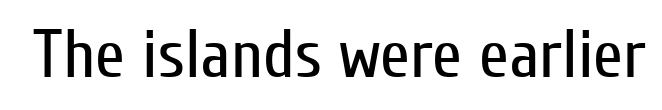
{"serif": "no", "italic": "no", "bold": "no", "weight": "regular", "width": "condensed", "stroke_contrast": "low", "x_height": "medium", "monospaced": "no", "underline": "no", "letter_spacing": "normal", "letter_spacing_em": 0.0, "glyph_px": 68}
